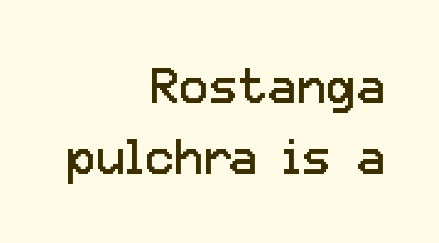
The image shows 49 px regular-weight sans-serif type, upright; set right-aligned, normal line spacing (1.44x), normal letter spacing, not underlined; low stroke contrast and a medium x-height.
